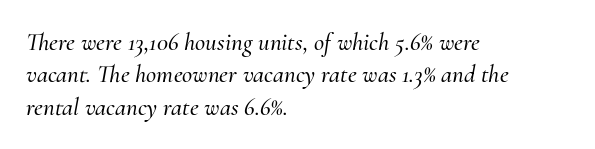
The image shows 25 px text type, italic (leaning right); set left-aligned, normal line spacing (1.3x), normal letter spacing, not underlined.
